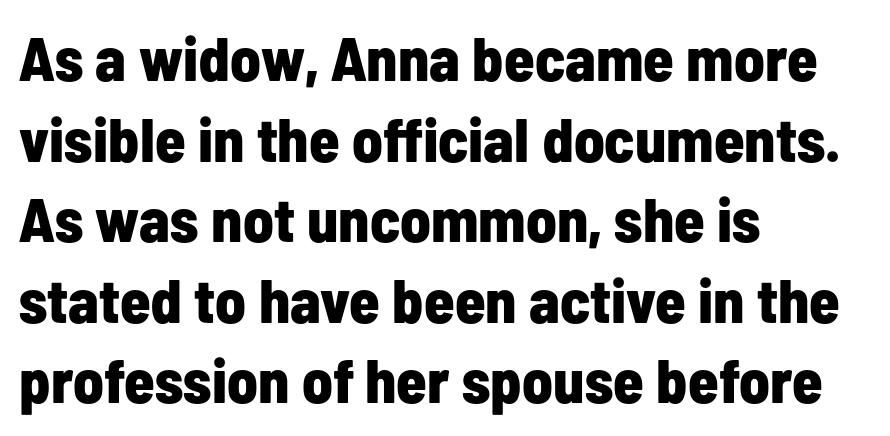
Does the type have serifs? No, each stem ends abruptly. Every stem runs plumb, perpendicular to the baseline. I'd describe the lettering as bold — thick and assertive. Teacher's note: observe the even left margin — that is flush-left alignment.
